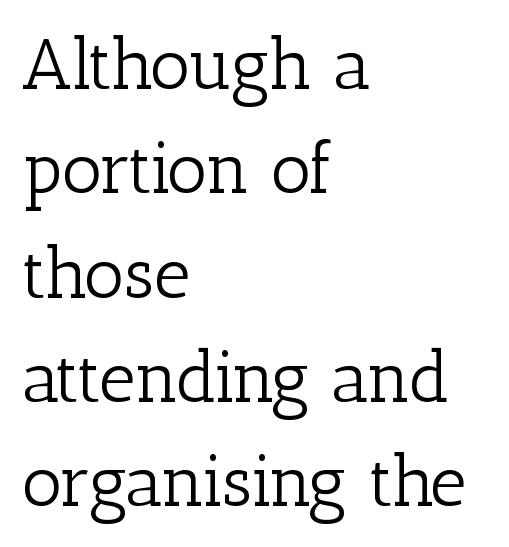
Q: Is the text bold? A: No.
Q: Is the text italic (slanted)? A: No, it is upright.
Q: Is the typeface a serif or a sans-serif typeface? A: Serif.
Q: Is the text underlined? A: No.
Q: How is the paragraph aligned? A: Left-aligned.
Q: Is the spacing between letters normal or unusually wide? A: Normal.
Q: Is the spacing between lines tight, normal or loose? A: Normal.
Q: Width (condensed, normal, or wide)? A: Normal.
Q: Stroke contrast? A: Low.
Q: x-height? A: Medium.
Q: Monospaced? A: No.
